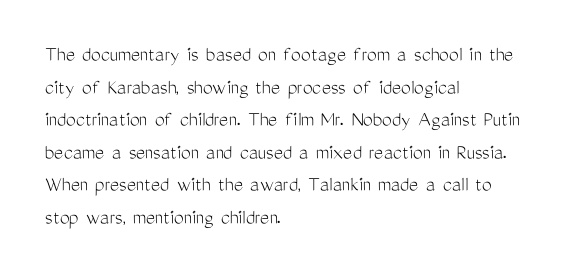
The image shows 22 px text type, upright; set left-aligned, normal line spacing (1.48x), normal letter spacing, not underlined.
